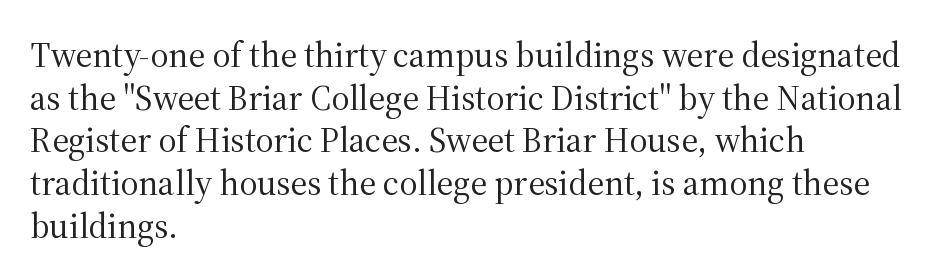
{"serif": "yes", "italic": "no", "bold": "no", "weight": "regular", "width": "normal", "stroke_contrast": "medium", "x_height": "medium", "monospaced": "no", "underline": "no", "align": "left", "line_spacing_ratio": 1.22, "letter_spacing": "normal", "letter_spacing_em": 0.0, "glyph_px": 35}
